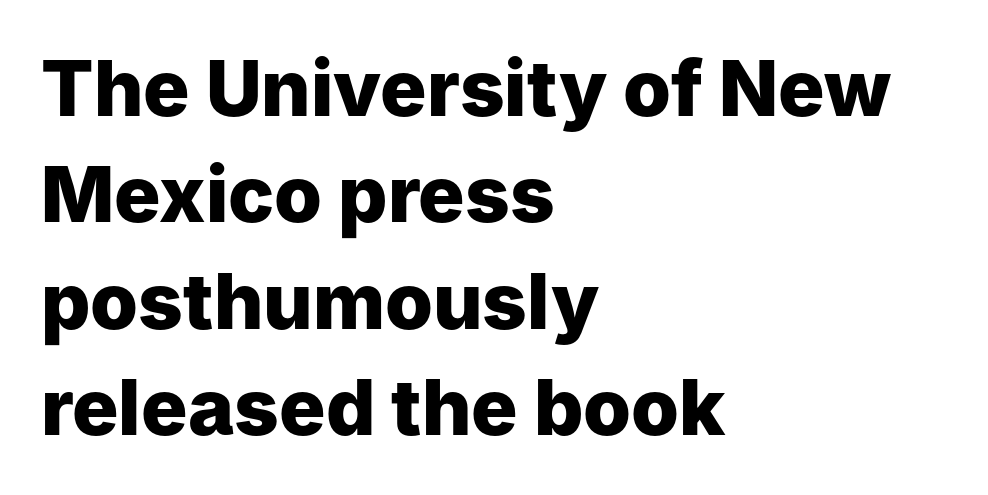
{"serif": "no", "italic": "no", "bold": "yes", "weight": "heavy", "width": "normal", "stroke_contrast": "low", "x_height": "medium", "monospaced": "no", "underline": "no", "align": "left", "line_spacing": "normal", "line_spacing_ratio": 1.38, "letter_spacing": "normal", "letter_spacing_em": 0.0, "glyph_px": 77}
